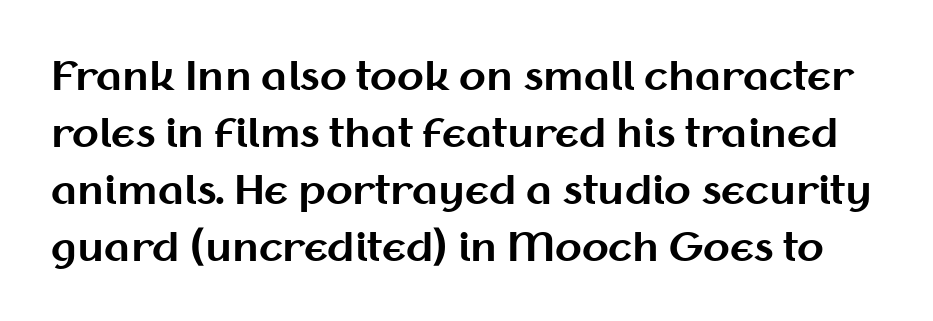
A typesetter would label this face a sans. Each glyph is drawn with heavy, bold strokes. You could not count columns in this text — the font is proportionally spaced. In terms of leading, this rendering sits right in the middle. When letters stand straight like this, we call the style roman or upright. Words appear dense and cohesive because spacing is normal.
